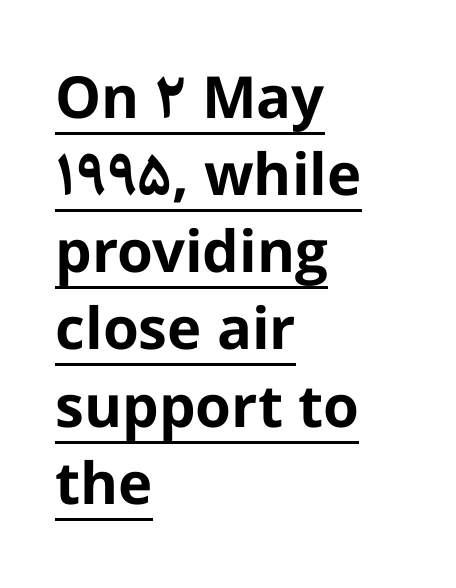
Q: Is the text bold? A: Yes.
Q: Is the text italic (slanted)? A: No, it is upright.
Q: Is the typeface a serif or a sans-serif typeface? A: Sans-serif.
Q: Is the text underlined? A: Yes.
Q: How is the paragraph aligned? A: Left-aligned.
Q: Is the spacing between letters normal or unusually wide? A: Normal.
Q: Is the spacing between lines tight, normal or loose? A: Normal.
Q: Width (condensed, normal, or wide)? A: Normal.
Q: Stroke contrast? A: Low.
Q: x-height? A: Medium.
Q: Monospaced? A: No.
